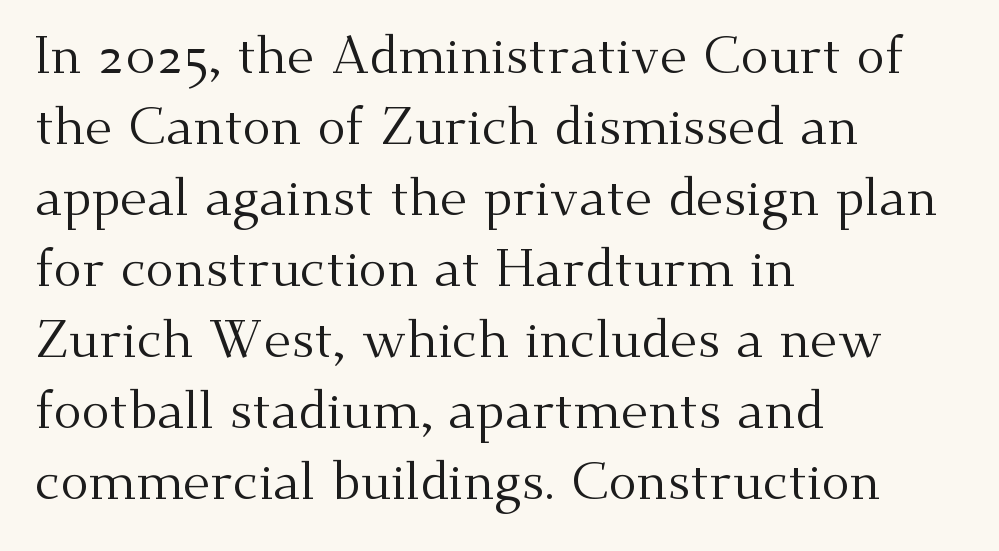
{"serif": "yes", "italic": "no", "bold": "no", "weight": "regular", "width": "normal", "stroke_contrast": "medium", "x_height": "small", "monospaced": "no", "underline": "no", "align": "left", "line_spacing": "normal", "line_spacing_ratio": 1.34, "letter_spacing": "normal", "letter_spacing_em": 0.0, "glyph_px": 53}
